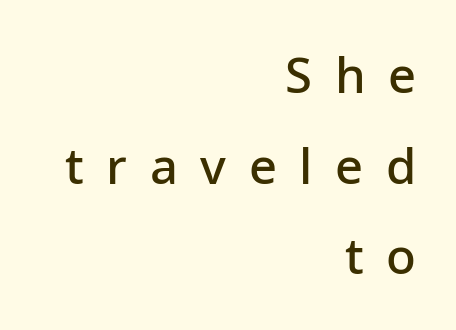
The image shows 49 px semibold sans-serif type, upright; set right-aligned, line spacing 1.85x, unusually wide letter spacing (+0.46 em), not underlined; low stroke contrast and a medium x-height.
